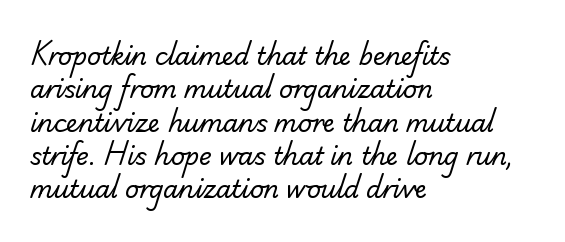
The image shows 24 px text type; set left-aligned, normal line spacing (1.39x), normal letter spacing, not underlined.
